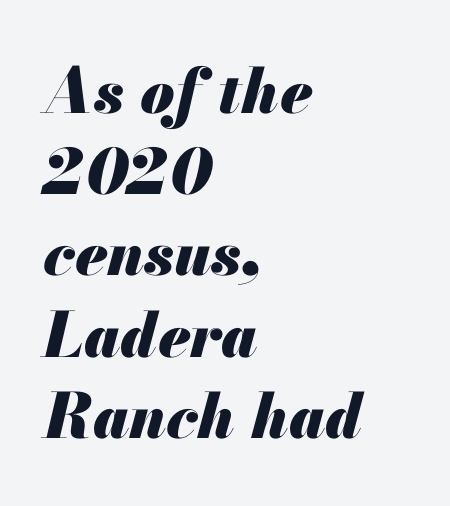
Q: Is the text bold? A: Yes.
Q: Is the text italic (slanted)? A: Yes, it leans right by about 13 degrees.
Q: Is the text underlined? A: No.
Q: How is the paragraph aligned? A: Left-aligned.
Q: Is the spacing between letters normal or unusually wide? A: Normal.
Q: Is the spacing between lines tight, normal or loose? A: Normal.
Q: Width (condensed, normal, or wide)? A: Normal.
Q: Stroke contrast? A: Medium.
Q: x-height? A: Small.
Q: Monospaced? A: No.
